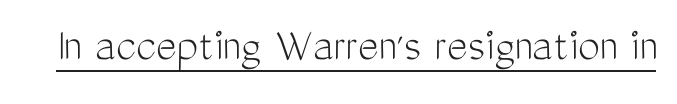
Q: Is the text bold? A: No.
Q: Is the text italic (slanted)? A: No, it is upright.
Q: Is the typeface a serif or a sans-serif typeface? A: Sans-serif.
Q: Is the text underlined? A: Yes.
Q: Is the spacing between letters normal or unusually wide? A: Normal.
Q: Width (condensed, normal, or wide)? A: Condensed.
Q: Stroke contrast? A: Medium.
Q: x-height? A: Medium.
Q: Monospaced? A: No.
